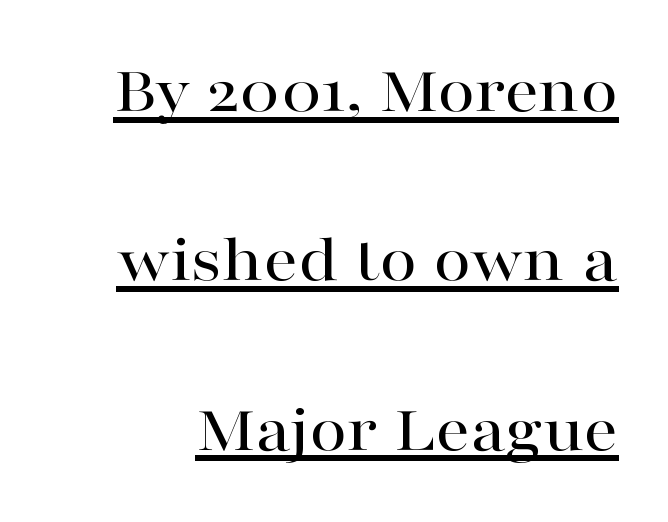
The letters carry serifs — small finishing strokes at the ends of their stems. Observe the ordinary spacing: letters are neighbours, not strangers. Every character sits straight up, as roman type does. Here the designer chose a conventional face with non-uniform glyph widths. Somebody hit Ctrl+U on this one — the words are underlined. Does the leading feel generous? Absolutely, it's lavish.
